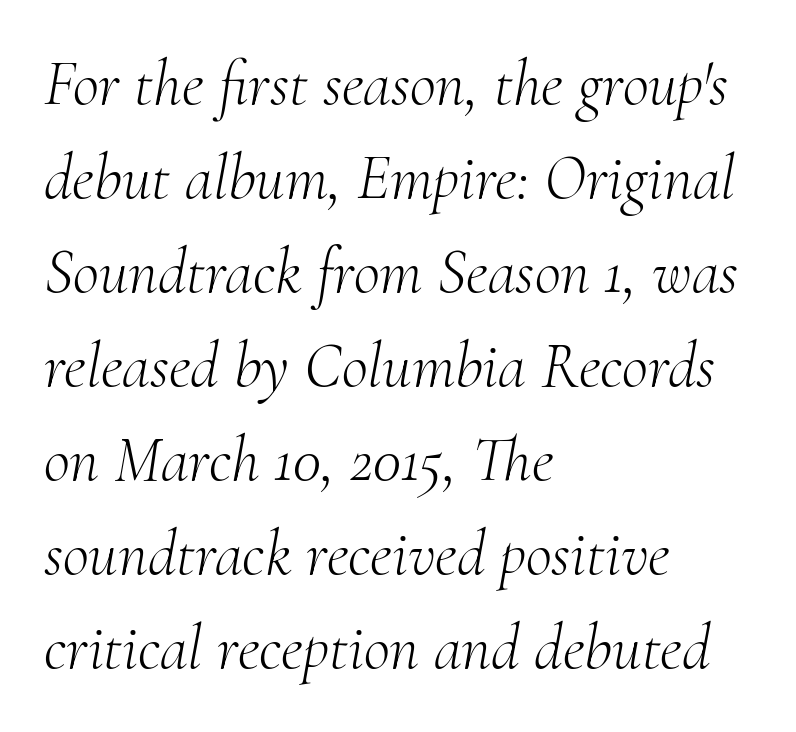
The image shows 64 px light serif type, italic (leaning right); set left-aligned, normal line spacing (1.47x), normal letter spacing, not underlined; medium stroke contrast and a small x-height.
